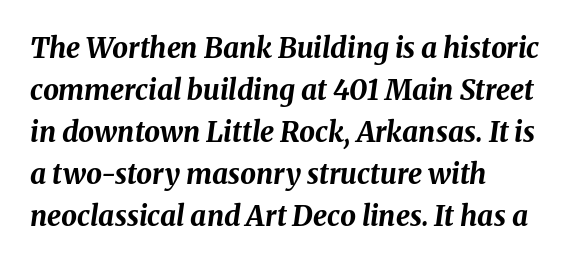
The image shows 28 px bold type, italic (leaning right); set left-aligned, normal line spacing (1.5x), normal letter spacing, not underlined; medium stroke contrast and a medium x-height.
